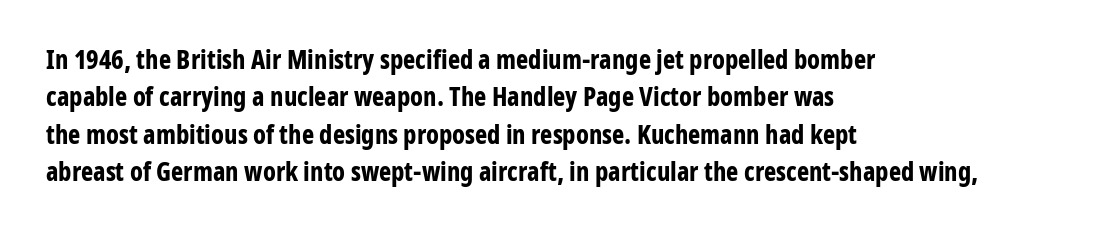
Q: Is the text bold? A: Yes.
Q: Is the text italic (slanted)? A: No, it is upright.
Q: Is the text underlined? A: No.
Q: How is the paragraph aligned? A: Left-aligned.
Q: Is the spacing between letters normal or unusually wide? A: Normal.
Q: Is the spacing between lines tight, normal or loose? A: Normal.
